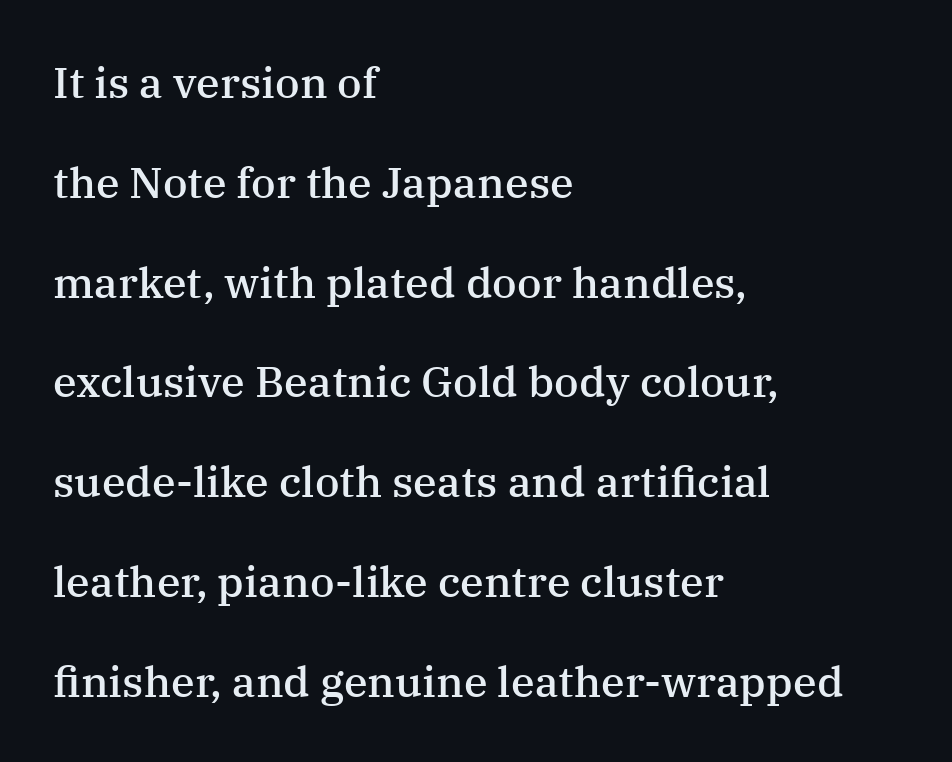
The sample has been set in demibold, a notch under bold. Nope, not italic — everything's standing straight. The compositor pushed each line to the left boundary. Beneath every word, the page is bare.
